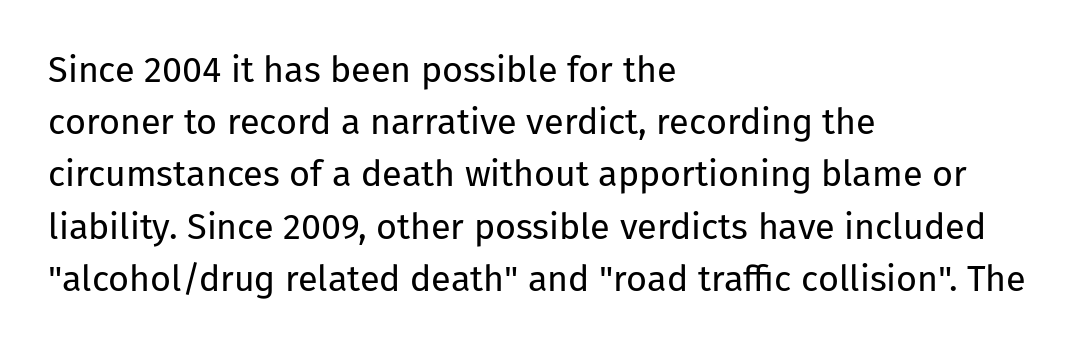
Q: Is the text bold? A: No.
Q: Is the text italic (slanted)? A: No, it is upright.
Q: Is the typeface a serif or a sans-serif typeface? A: Sans-serif.
Q: Is the text underlined? A: No.
Q: How is the paragraph aligned? A: Left-aligned.
Q: Is the spacing between letters normal or unusually wide? A: Normal.
Q: Is the spacing between lines tight, normal or loose? A: Normal.
Q: Width (condensed, normal, or wide)? A: Normal.
Q: Stroke contrast? A: Low.
Q: x-height? A: Medium.
Q: Monospaced? A: No.
